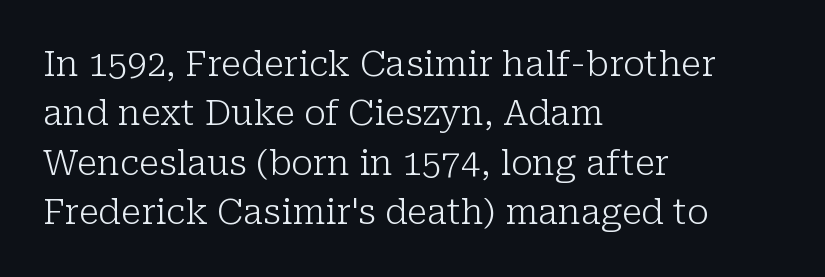
Q: Is the text bold? A: No.
Q: Is the text italic (slanted)? A: No, it is upright.
Q: Is the typeface a serif or a sans-serif typeface? A: Serif.
Q: Is the text underlined? A: No.
Q: How is the paragraph aligned? A: Left-aligned.
Q: Is the spacing between letters normal or unusually wide? A: Normal.
Q: Is the spacing between lines tight, normal or loose? A: Normal.
Q: Width (condensed, normal, or wide)? A: Normal.
Q: Stroke contrast? A: Low.
Q: x-height? A: Medium.
Q: Monospaced? A: No.
